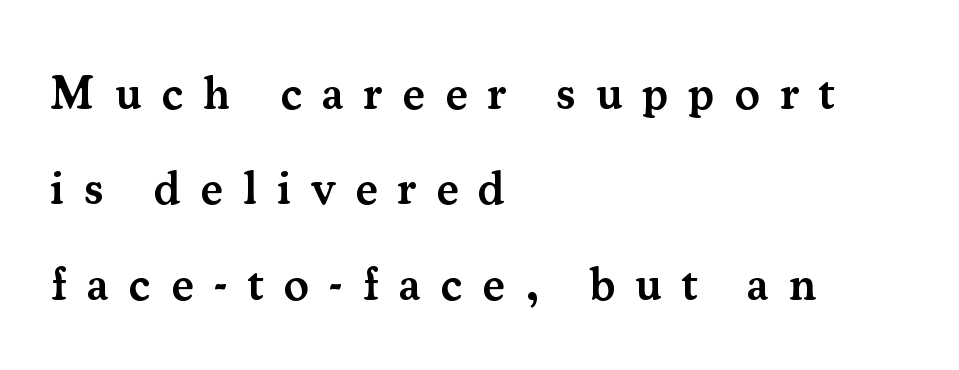
Upright lettering throughout. Leading: increased. The passage shown is semibold, sitting just below true bold. The letters advance in unequal steps, a hallmark of proportional type.
